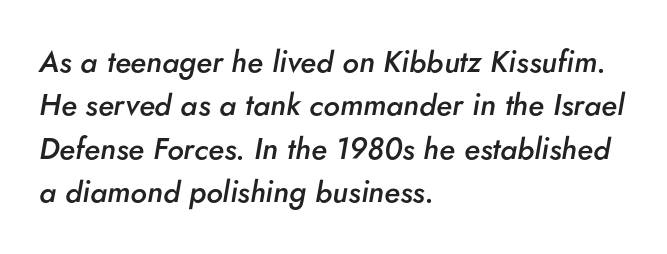
Casual observation: everything's shoved over to the left. This sample has the flowing, uneven cadence of proportional lettering. One glance says typical: line gaps are just what's usual. Nobody drew a line under any word here. If you drew a line through each stem, it would be angled. Is the type bold? Partly — it's a semibold, heavier than regular but not fully bold.
